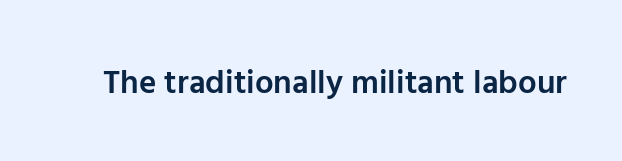
These lines keep a tight, regular rhythm from letter to letter. Do the characters align in a grid? No, the font is proportional. Only glyphs here, with clear space below each row. The font's upright variant was chosen for this text.
